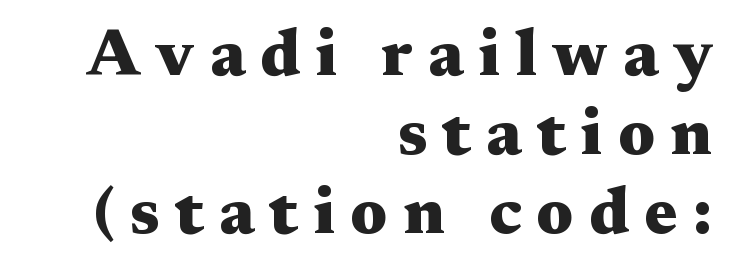
The image shows 66 px heavy, wide serif type, upright; set right-aligned, line spacing 1.2x, unusually wide letter spacing (+0.23 em), not underlined; medium stroke contrast and a medium x-height.
